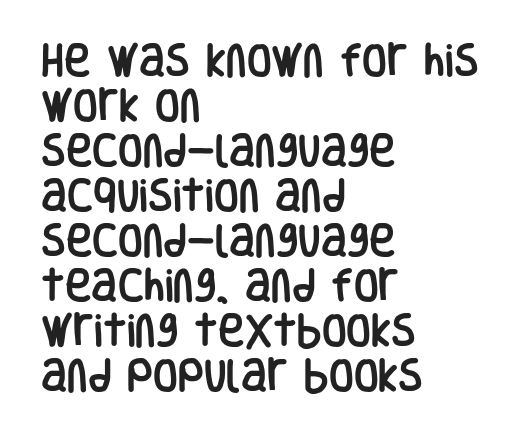
The image shows 36 px condensed sans-serif type, upright; set left-aligned, normal line spacing (1.25x), normal letter spacing, not underlined; low stroke contrast and a large x-height.
